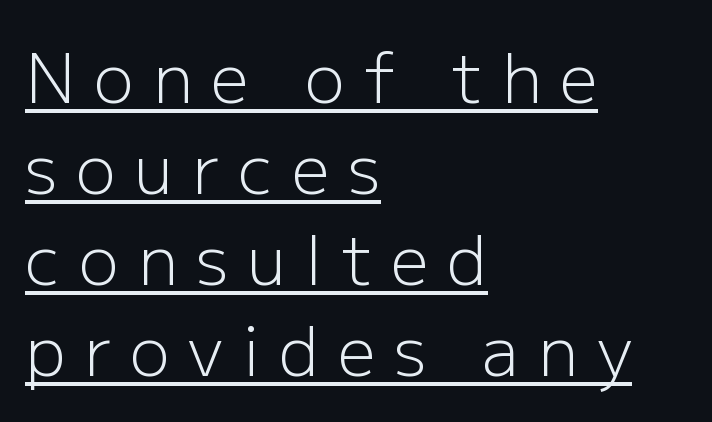
The image shows 67 px light sans-serif type, upright; set left-aligned, normal line spacing (1.36x), unusually wide letter spacing (+0.28 em), underlined; low stroke contrast and a medium x-height.
